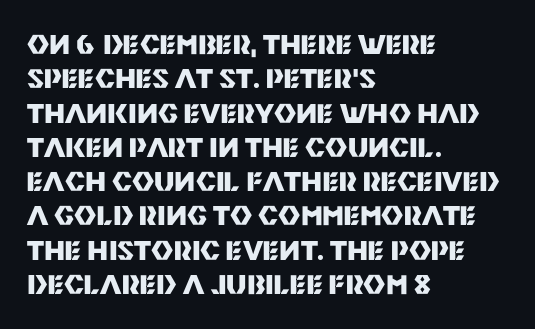
{"italic": "no", "bold": "yes", "underline": "no", "align": "left", "line_spacing": "normal", "line_spacing_ratio": 1.27, "letter_spacing": "normal", "letter_spacing_em": 0.0, "glyph_px": 27}
